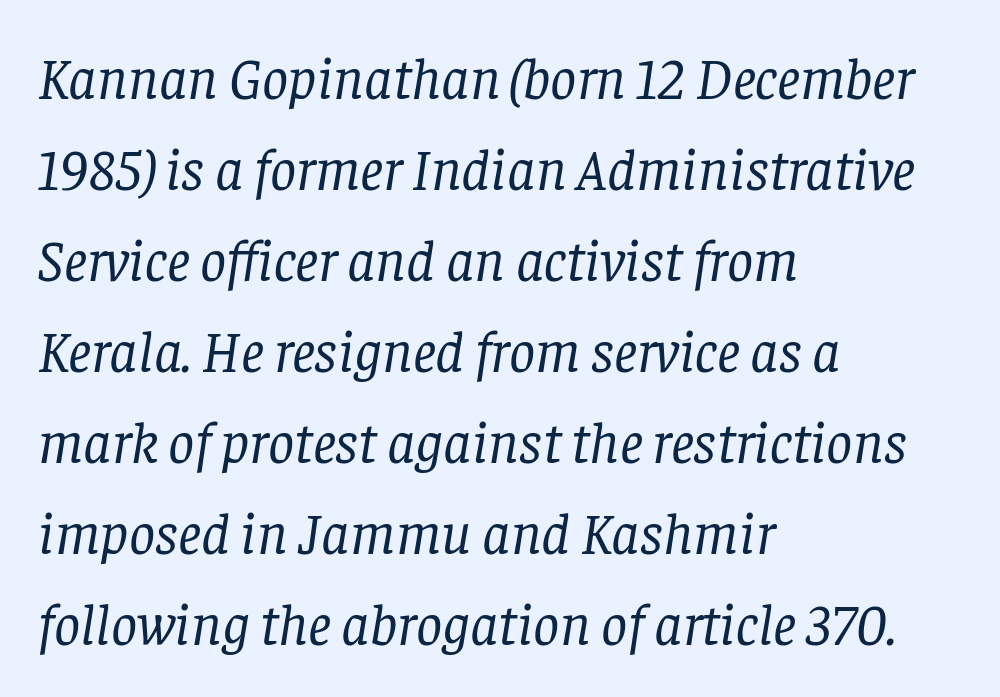
{"serif": "yes", "italic": "yes", "lean": "right", "slant_degrees": 8, "bold": "no", "weight": "regular", "width": "normal", "stroke_contrast": "low", "x_height": "large", "monospaced": "no", "underline": "no", "align": "left", "line_spacing": "normal", "line_spacing_ratio": 1.57, "letter_spacing": "normal", "letter_spacing_em": 0.0, "glyph_px": 58}
